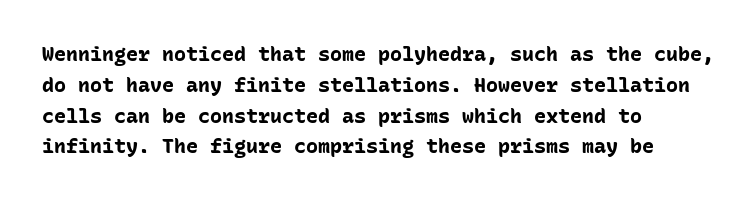
The image shows 20 px bold type, upright; set left-aligned, normal line spacing (1.54x), normal letter spacing, not underlined.
